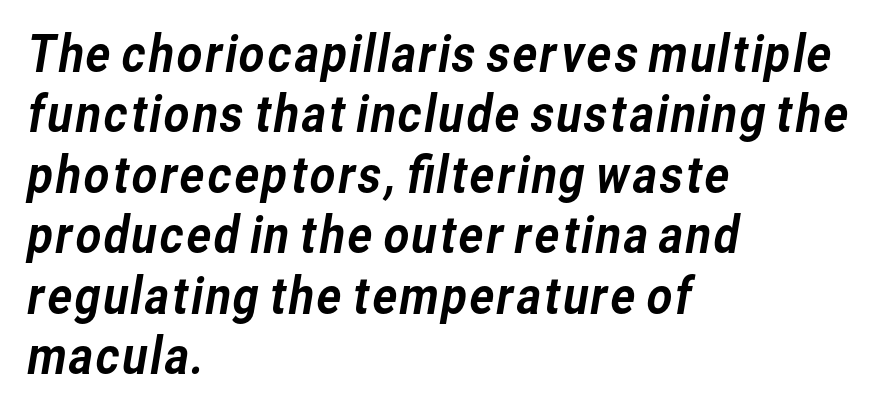
The image shows 50 px sans-serif type; set left-aligned, line spacing 1.21x, normal letter spacing, not underlined; low stroke contrast and a medium x-height.
